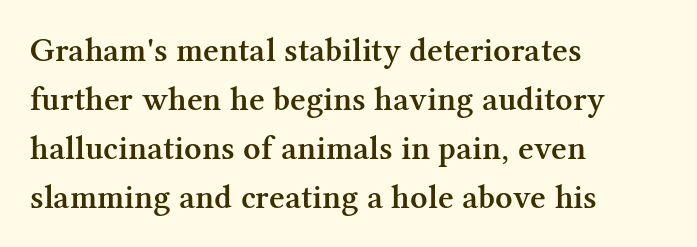
The image shows 34 px semibold serif type, upright; set left-aligned, normal line spacing (1.44x), normal letter spacing, not underlined; medium stroke contrast and a medium x-height.
